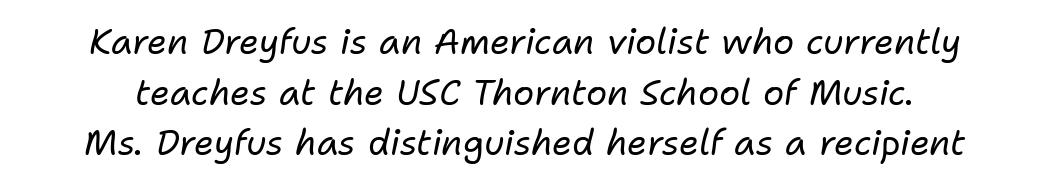
Slanted lettering throughout. This sample has the flowing, uneven cadence of proportional lettering. Each new line begins a customary step beneath the previous one. Clear beneath every line of the passage.
